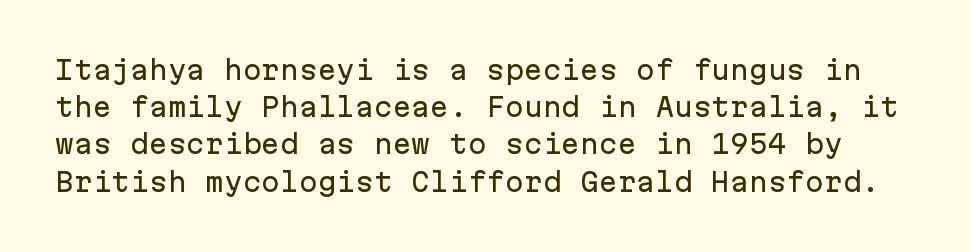
{"italic": "no", "underline": "no", "line_spacing": "normal", "line_spacing_ratio": 1.49, "letter_spacing": "normal", "letter_spacing_em": 0.0, "glyph_px": 25}
